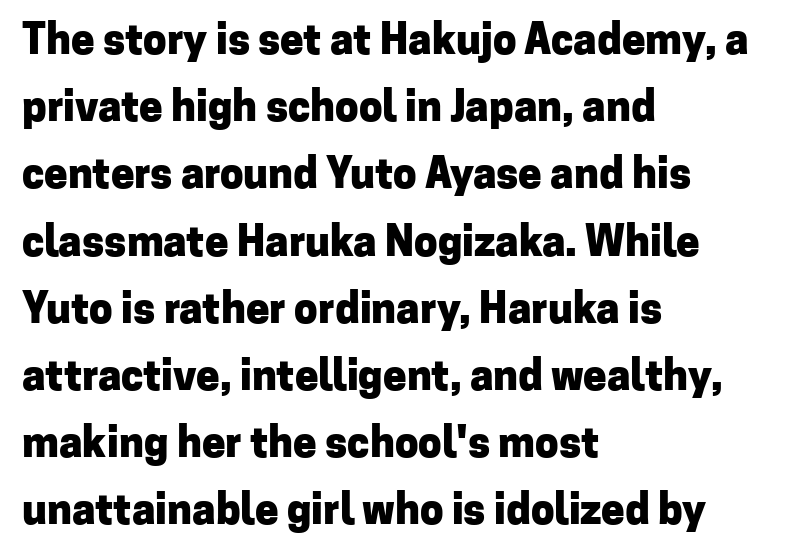
{"serif": "no", "italic": "no", "bold": "yes", "weight": "heavy", "width": "normal", "stroke_contrast": "low", "x_height": "medium", "monospaced": "no", "underline": "no", "align": "left", "line_spacing": "normal", "line_spacing_ratio": 1.6, "letter_spacing": "normal", "letter_spacing_em": 0.0, "glyph_px": 42}
